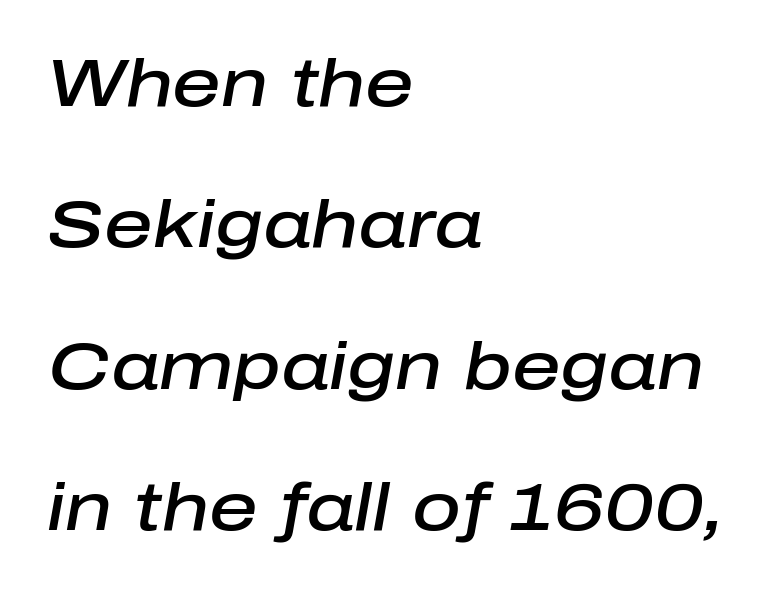
Q: Is the text bold? A: Semi-bold.
Q: Is the text italic (slanted)? A: Yes, it leans right by about 10 degrees.
Q: Is the text underlined? A: No.
Q: How is the paragraph aligned? A: Left-aligned.
Q: Is the spacing between letters normal or unusually wide? A: Normal.
Q: Is the spacing between lines tight, normal or loose? A: Loose.
Q: Width (condensed, normal, or wide)? A: Normal.
Q: Stroke contrast? A: Low.
Q: x-height? A: Medium.
Q: Monospaced? A: No.
